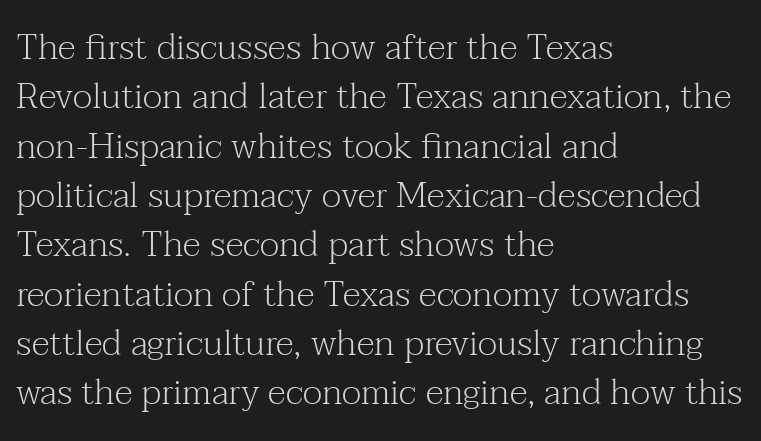
Q: Is the text bold? A: No.
Q: Is the text italic (slanted)? A: No, it is upright.
Q: Is the typeface a serif or a sans-serif typeface? A: Serif.
Q: Is the text underlined? A: No.
Q: How is the paragraph aligned? A: Left-aligned.
Q: Is the spacing between letters normal or unusually wide? A: Normal.
Q: Is the spacing between lines tight, normal or loose? A: Normal.
Q: Width (condensed, normal, or wide)? A: Normal.
Q: Stroke contrast? A: Medium.
Q: x-height? A: Medium.
Q: Monospaced? A: No.
